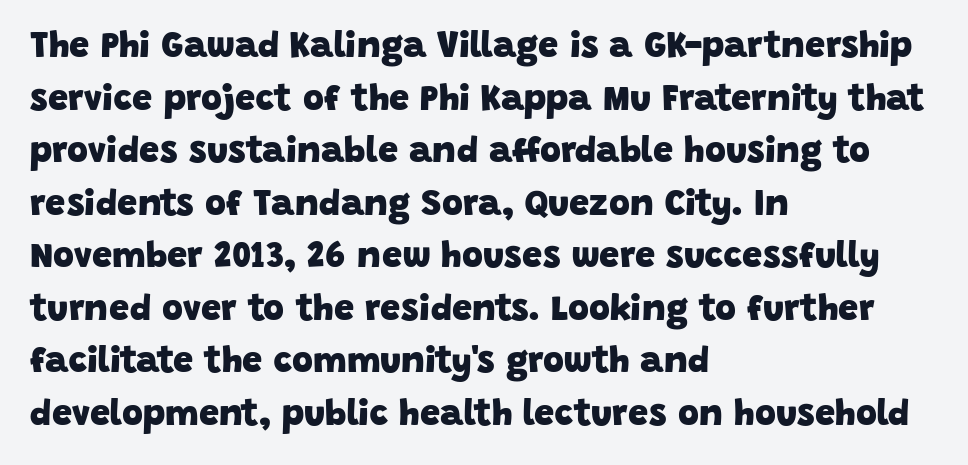
Q: Is the text bold? A: Yes.
Q: Is the typeface a serif or a sans-serif typeface? A: Sans-serif.
Q: Is the text underlined? A: No.
Q: How is the paragraph aligned? A: Left-aligned.
Q: Is the spacing between letters normal or unusually wide? A: Normal.
Q: Is the spacing between lines tight, normal or loose? A: Normal.
Q: Width (condensed, normal, or wide)? A: Normal.
Q: Stroke contrast? A: Low.
Q: x-height? A: Large.
Q: Monospaced? A: No.
